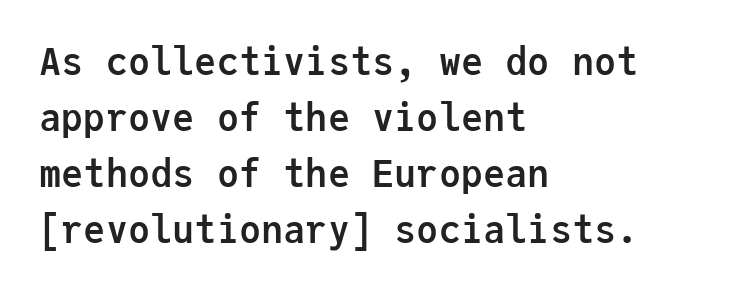
{"serif": "no", "italic": "no", "bold": "yes", "weight": "semibold", "width": "normal", "stroke_contrast": "low", "x_height": "medium", "monospaced": "yes", "underline": "no", "align": "left", "line_spacing": "normal", "line_spacing_ratio": 1.51, "letter_spacing": "normal", "letter_spacing_em": 0.0, "glyph_px": 37}
